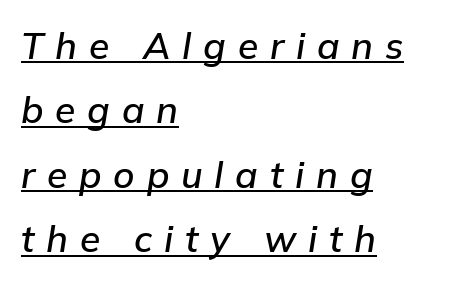
Somebody hit Ctrl+U on this one — the words are underlined. Here the designer chose a conventional face with non-uniform glyph widths. Posture: slanted. A classic flush-left, rag-right setting is used for this passage.
